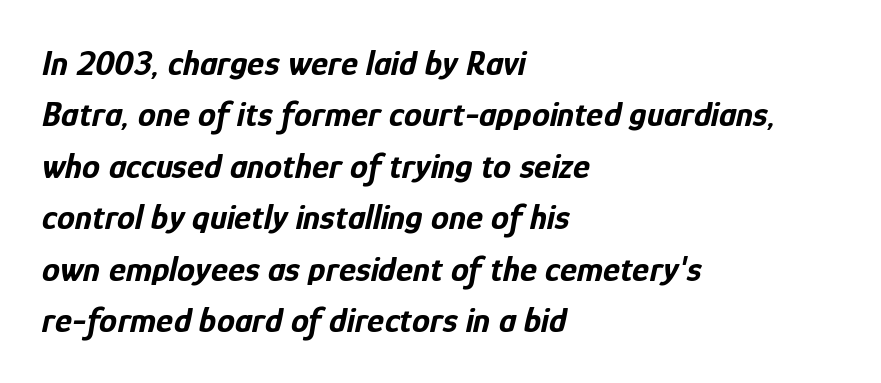
Is the type bold? Yes — the strokes are clearly thick and heavy. If you drew a ruler down the left edge, every line would touch it. Between one letter and the next there's only the usual sliver of space. Successive baselines arrive at the customary interval.
